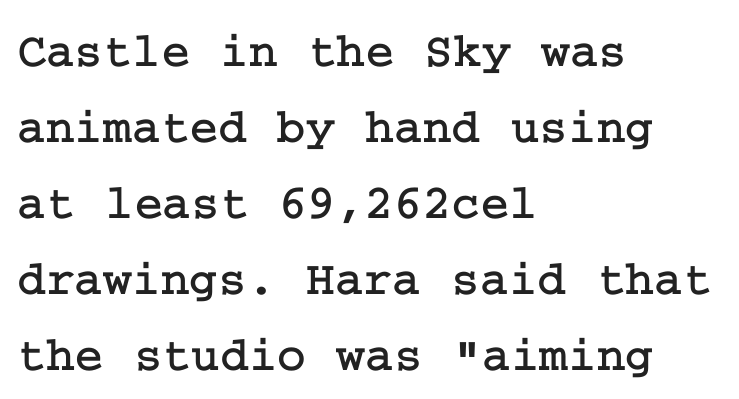
Q: Is the text italic (slanted)? A: No, it is upright.
Q: Is the typeface a serif or a sans-serif typeface? A: Serif.
Q: Is the text underlined? A: No.
Q: How is the paragraph aligned? A: Left-aligned.
Q: Is the spacing between letters normal or unusually wide? A: Normal.
Q: Is the spacing between lines tight, normal or loose? A: Normal.
Q: Width (condensed, normal, or wide)? A: Normal.
Q: Stroke contrast? A: Low.
Q: x-height? A: Medium.
